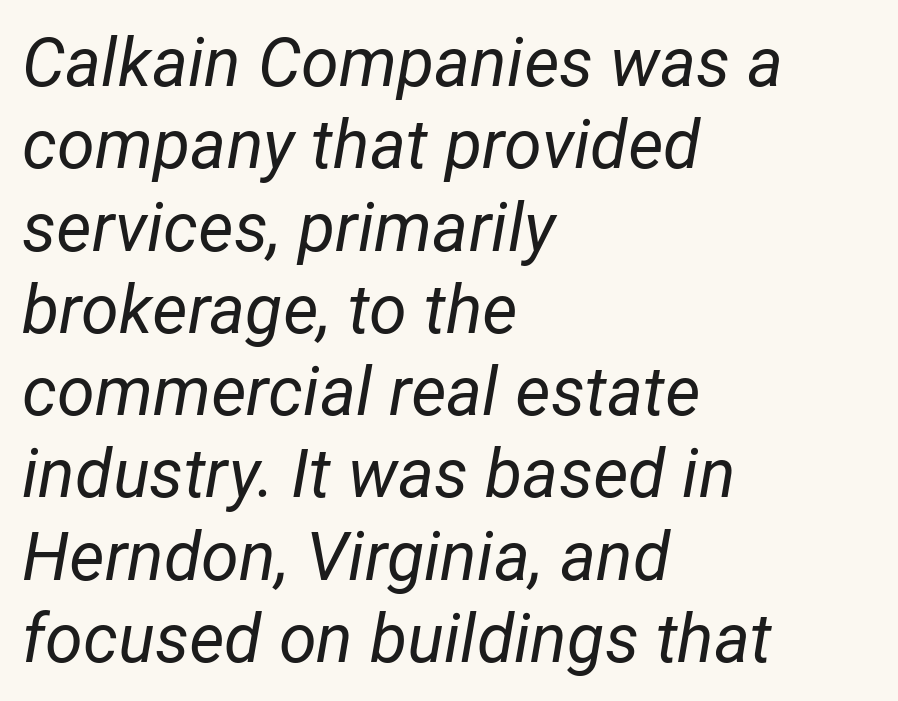
A student would call this left alignment; a typographer would say flush left, rag right. Letters rest on an invisible, unmarked baseline. Nothing unusual about the tracking: characters are spaced as the font intends. The letters advance in unequal steps, a hallmark of proportional type. This is oblique type, the kind used for emphasis or titles. A light-to-regular cut is what we see here.
